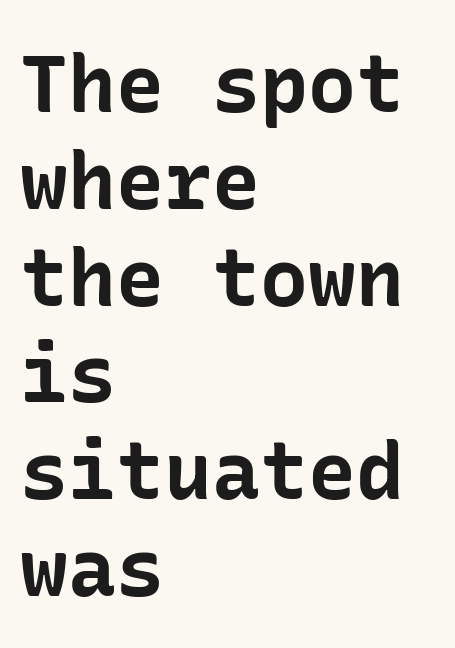
{"serif": "no", "italic": "no", "bold": "yes", "weight": "bold", "width": "normal", "stroke_contrast": "low", "x_height": "medium", "underline": "no", "align": "left", "line_spacing_ratio": 1.21, "letter_spacing": "normal", "letter_spacing_em": 0.0, "glyph_px": 80}
